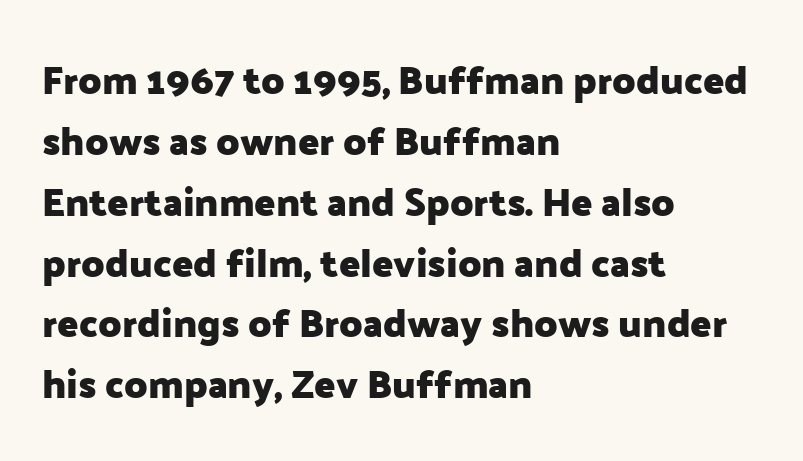
The image shows 39 px heavy sans-serif type, upright; set left-aligned, normal line spacing (1.56x), normal letter spacing, not underlined; low stroke contrast and a medium x-height.
